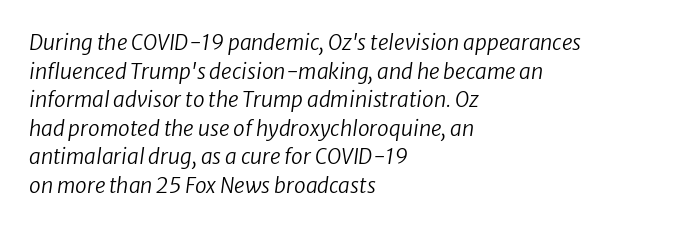
{"italic": "yes", "lean": "right", "slant_degrees": 8, "bold": "no", "underline": "no", "align": "left", "line_spacing": "normal", "line_spacing_ratio": 1.36, "letter_spacing": "normal", "letter_spacing_em": 0.0, "glyph_px": 21}
